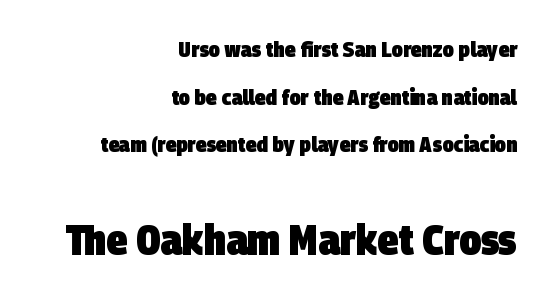
Q: Is the text bold? A: Yes.
Q: Is the typeface a serif or a sans-serif typeface? A: Sans-serif.
Q: Is the text underlined? A: No.
Q: How is the paragraph aligned? A: Right-aligned.
Q: Is the spacing between letters normal or unusually wide? A: Normal.
Q: Is the spacing between lines tight, normal or loose? A: Loose.
Q: Which block of text is set in a larger size, the first (top) or the second (bottom)? A: The second (bottom) one.
Q: Width (condensed, normal, or wide)? A: Condensed.
Q: Stroke contrast? A: Low.
Q: x-height? A: Large.
Q: Monospaced? A: No.
